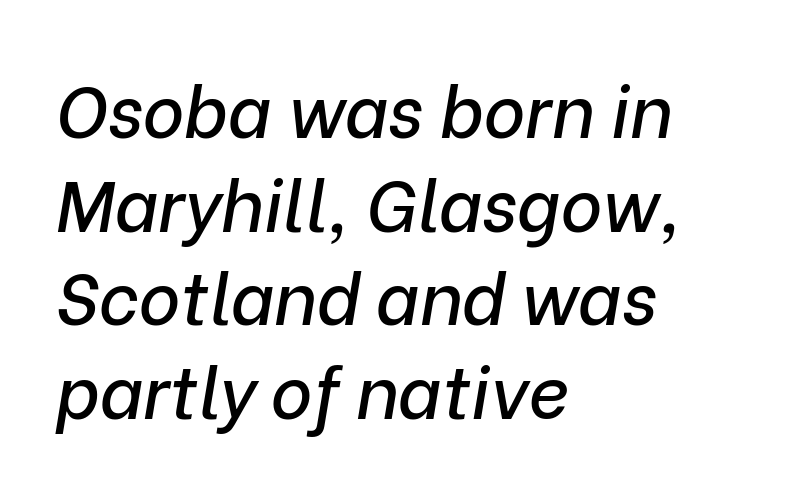
This sample is left-justified, so line endings fall wherever the words run out. A typesetter would call this proportional, since set widths differ per character. Successive baselines arrive at the customary interval. Standard letterfit; no display-style spreading of the glyphs.
